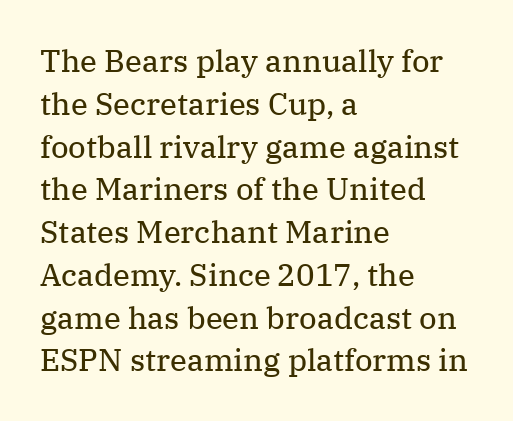
{"serif": "yes", "italic": "no", "bold": "no", "weight": "regular", "width": "normal", "stroke_contrast": "medium", "x_height": "medium", "monospaced": "no", "underline": "no", "align": "left", "line_spacing": "normal", "line_spacing_ratio": 1.38, "letter_spacing": "normal", "letter_spacing_em": 0.0, "glyph_px": 31}
